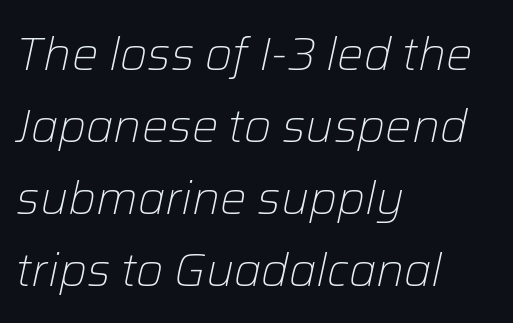
The image shows 47 px light type, italic (leaning right); set left-aligned, normal line spacing (1.53x), normal letter spacing, not underlined; low stroke contrast and a medium x-height.
